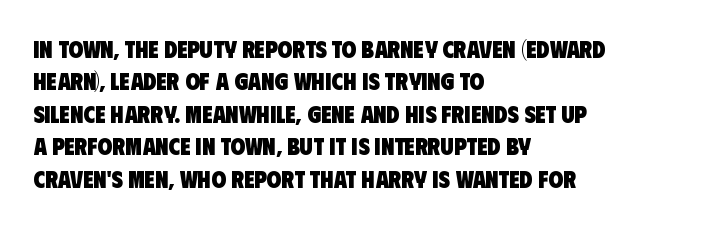
Q: Is the text bold? A: Yes.
Q: Is the text underlined? A: No.
Q: How is the paragraph aligned? A: Left-aligned.
Q: Is the spacing between letters normal or unusually wide? A: Normal.
Q: Is the spacing between lines tight, normal or loose? A: Normal.
